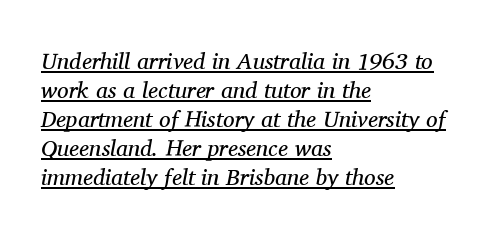
Q: Is the text bold? A: No.
Q: Is the text italic (slanted)? A: Yes, it leans right by about 11 degrees.
Q: Is the text underlined? A: Yes.
Q: How is the paragraph aligned? A: Left-aligned.
Q: Is the spacing between letters normal or unusually wide? A: Normal.
Q: Is the spacing between lines tight, normal or loose? A: Normal.
